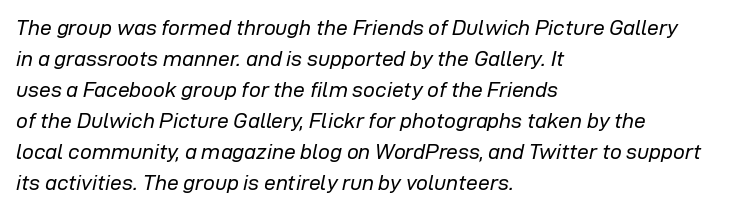
{"italic": "yes", "lean": "right", "slant_degrees": 12, "bold": "no", "underline": "no", "align": "left", "line_spacing": "normal", "line_spacing_ratio": 1.48, "letter_spacing": "normal", "letter_spacing_em": 0.0, "glyph_px": 21}
